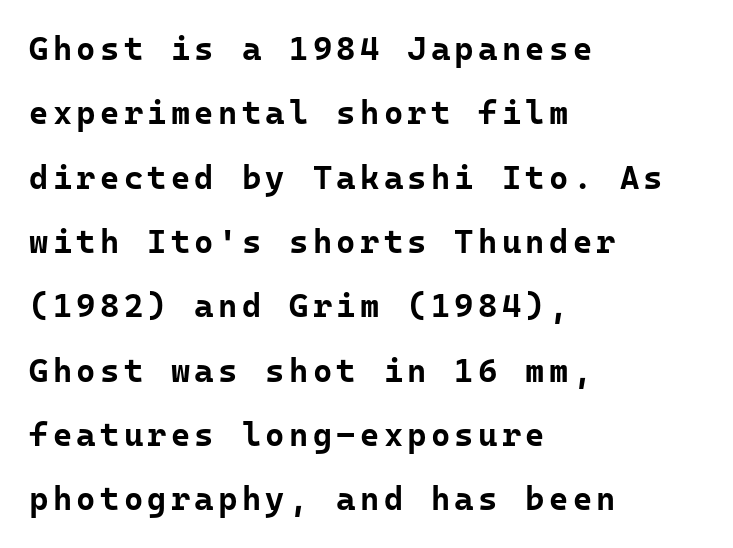
The image shows 33 px bold sans-serif type, upright, monospaced; set left-aligned, loose line spacing (1.95x), not underlined; low stroke contrast and a medium x-height.
